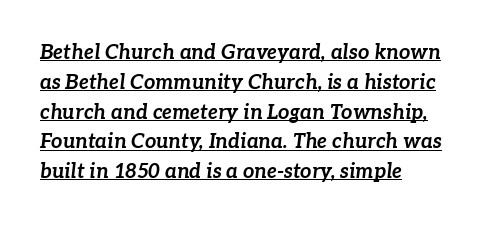
Q: Is the text bold? A: Yes.
Q: Is the text italic (slanted)? A: Yes, it leans right by about 7 degrees.
Q: Is the text underlined? A: Yes.
Q: How is the paragraph aligned? A: Left-aligned.
Q: Is the spacing between letters normal or unusually wide? A: Normal.
Q: Is the spacing between lines tight, normal or loose? A: Normal.
